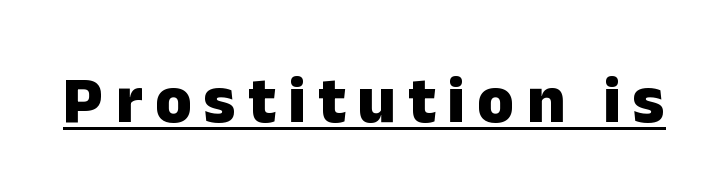
Looks like regular typesetting: each glyph gets only the width it needs. Every character sits straight up, as roman type does. Caption: lettering with a line underneath. Serifs: no, the terminals of the letterforms are clean.
